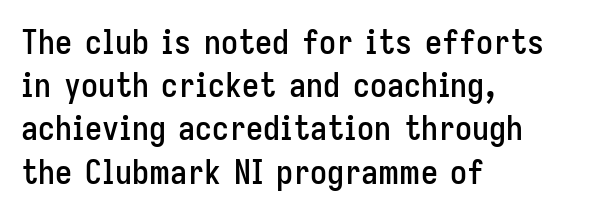
Q: Is the text italic (slanted)? A: No, it is upright.
Q: Is the typeface a serif or a sans-serif typeface? A: Sans-serif.
Q: Is the text underlined? A: No.
Q: How is the paragraph aligned? A: Left-aligned.
Q: Is the spacing between letters normal or unusually wide? A: Normal.
Q: Is the spacing between lines tight, normal or loose? A: Normal.
Q: Width (condensed, normal, or wide)? A: Condensed.
Q: Stroke contrast? A: Low.
Q: x-height? A: Medium.
Q: Monospaced? A: No.
